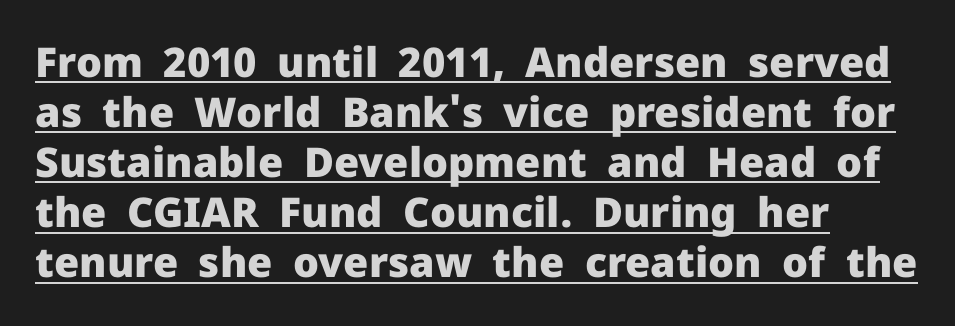
Q: Is the text bold? A: Yes.
Q: Is the text italic (slanted)? A: No, it is upright.
Q: Is the typeface a serif or a sans-serif typeface? A: Sans-serif.
Q: Is the text underlined? A: Yes.
Q: How is the paragraph aligned? A: Left-aligned.
Q: Is the spacing between letters normal or unusually wide? A: Normal.
Q: Width (condensed, normal, or wide)? A: Normal.
Q: Stroke contrast? A: Low.
Q: x-height? A: Medium.
Q: Monospaced? A: No.
